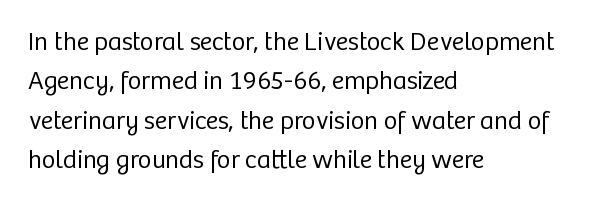
The image shows 26 px text type, upright; set left-aligned, normal line spacing (1.51x), normal letter spacing, not underlined.
